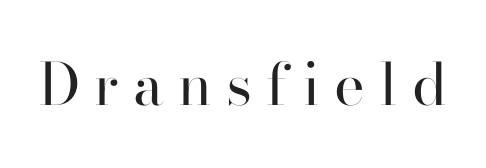
Observe the wide spacing: letters keep a clear distance from each other. A typesetter would label this face a serif. The words here are not underlined. Posture: upright roman. This reads as an unemphasized weight, regular at the heaviest.
